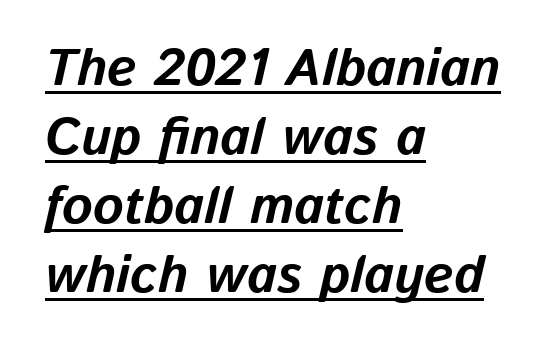
Q: Is the text bold? A: Yes.
Q: Is the text italic (slanted)? A: Yes, it leans right by about 13 degrees.
Q: Is the text underlined? A: Yes.
Q: How is the paragraph aligned? A: Left-aligned.
Q: Is the spacing between letters normal or unusually wide? A: Normal.
Q: Is the spacing between lines tight, normal or loose? A: Normal.
Q: Width (condensed, normal, or wide)? A: Normal.
Q: Stroke contrast? A: Low.
Q: x-height? A: Medium.
Q: Monospaced? A: No.
